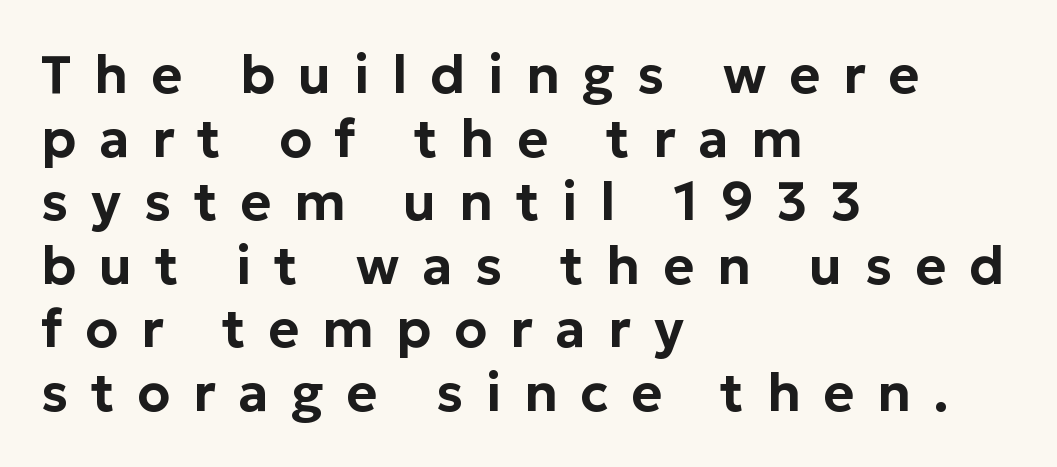
{"serif": "no", "italic": "no", "width": "normal", "stroke_contrast": "low", "x_height": "medium", "monospaced": "no", "underline": "no", "align": "left", "line_spacing_ratio": 1.2, "letter_spacing": "wide", "letter_spacing_em": 0.43, "glyph_px": 53}
